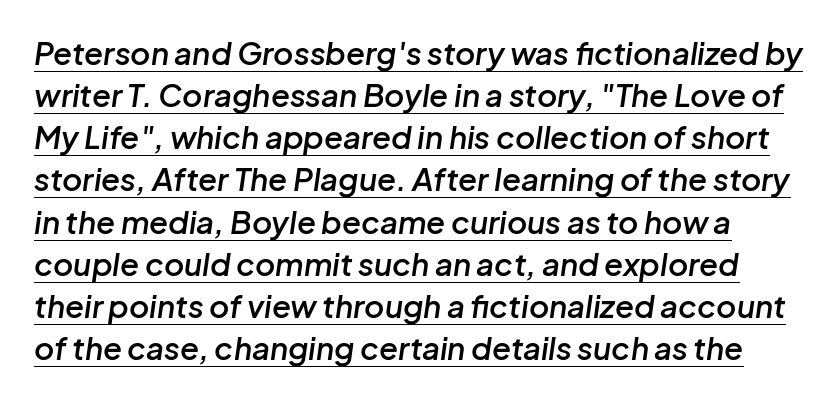
The image shows 31 px semibold type, italic (leaning right); set normal line spacing (1.36x), normal letter spacing, underlined; low stroke contrast and a medium x-height.
